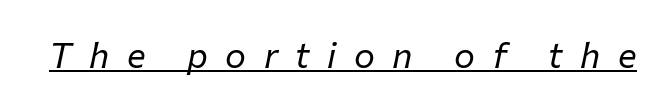
Q: Is the text bold? A: No.
Q: Is the text italic (slanted)? A: Yes, it leans right by about 12 degrees.
Q: Is the text underlined? A: Yes.
Q: Is the spacing between letters normal or unusually wide? A: Unusually wide.
Q: Width (condensed, normal, or wide)? A: Normal.
Q: Stroke contrast? A: Low.
Q: x-height? A: Medium.
Q: Monospaced? A: No.
